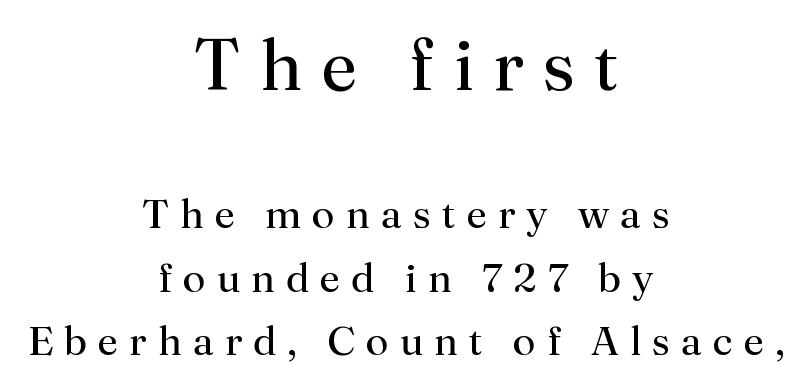
Is the block centered? Yes — each line is placed symmetrically about the middle. The font sits on the lighter half of the weight spectrum, regular included. Type without underlining. This sample has the flowing, uneven cadence of proportional lettering.
